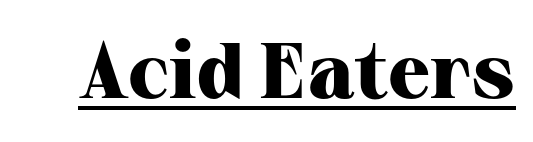
Q: Is the text bold? A: Yes.
Q: Is the text italic (slanted)? A: No, it is upright.
Q: Is the typeface a serif or a sans-serif typeface? A: Serif.
Q: Is the text underlined? A: Yes.
Q: Is the spacing between letters normal or unusually wide? A: Normal.
Q: Width (condensed, normal, or wide)? A: Normal.
Q: Stroke contrast? A: High.
Q: x-height? A: Medium.
Q: Monospaced? A: No.
